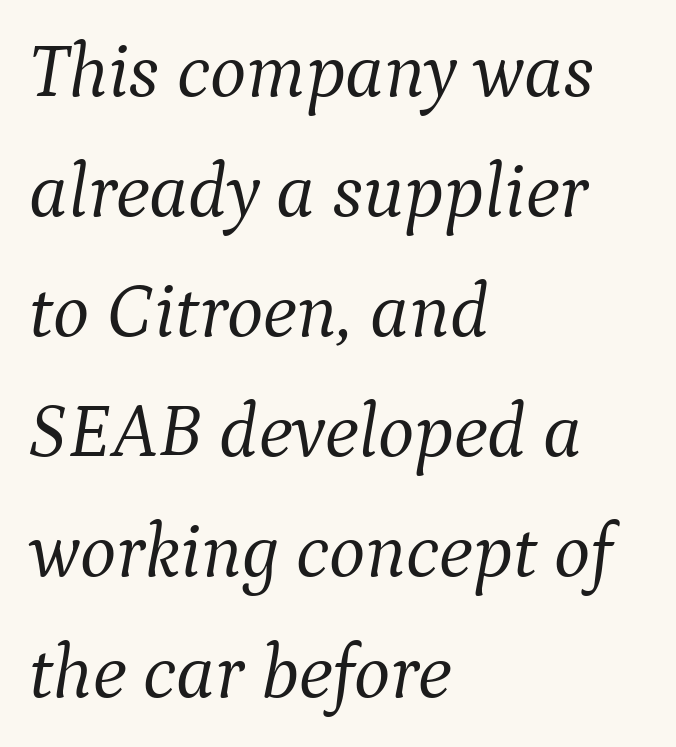
Q: Is the text bold? A: No.
Q: Is the text italic (slanted)? A: Yes, it leans right by about 9 degrees.
Q: Is the typeface a serif or a sans-serif typeface? A: Serif.
Q: Is the text underlined? A: No.
Q: How is the paragraph aligned? A: Left-aligned.
Q: Is the spacing between letters normal or unusually wide? A: Normal.
Q: Is the spacing between lines tight, normal or loose? A: Normal.
Q: Width (condensed, normal, or wide)? A: Normal.
Q: Stroke contrast? A: Medium.
Q: x-height? A: Medium.
Q: Monospaced? A: No.
